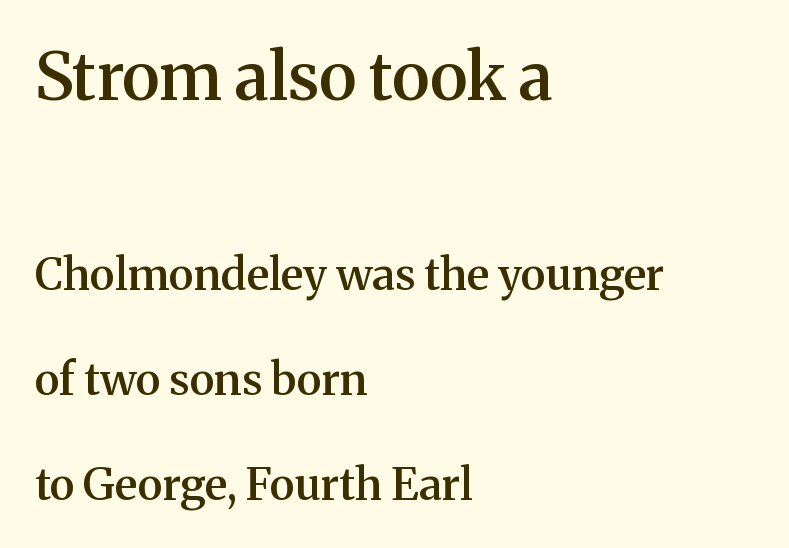
{"serif": "yes", "italic": "no", "bold": "semi", "weight": "semibold", "width": "normal", "stroke_contrast": "medium", "x_height": "medium", "monospaced": "no", "underline": "no", "align": "left", "line_spacing": "loose", "line_spacing_ratio": 2.39, "letter_spacing": "normal", "letter_spacing_em": 0.0, "larger_block": "first", "size_ratio": 1.5, "glyph_px": 66}
